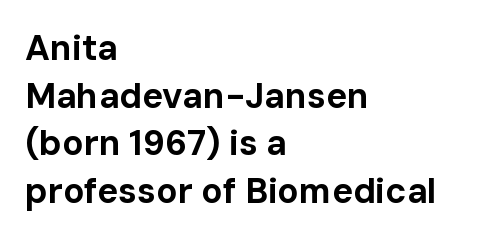
The image shows 35 px bold sans-serif type, upright; set left-aligned, normal line spacing (1.36x), normal letter spacing, not underlined; low stroke contrast and a medium x-height.
